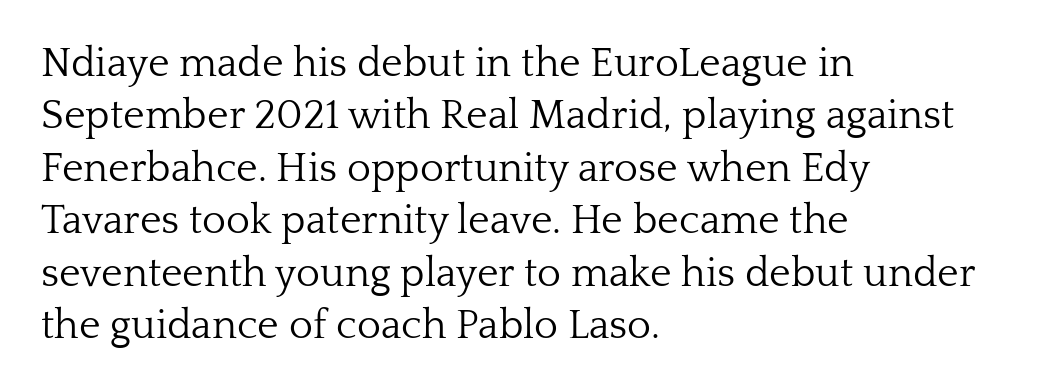
Q: Is the text bold? A: No.
Q: Is the text italic (slanted)? A: No, it is upright.
Q: Is the typeface a serif or a sans-serif typeface? A: Serif.
Q: Is the text underlined? A: No.
Q: How is the paragraph aligned? A: Left-aligned.
Q: Is the spacing between letters normal or unusually wide? A: Normal.
Q: Is the spacing between lines tight, normal or loose? A: Normal.
Q: Width (condensed, normal, or wide)? A: Normal.
Q: Stroke contrast? A: Low.
Q: x-height? A: Medium.
Q: Monospaced? A: No.
